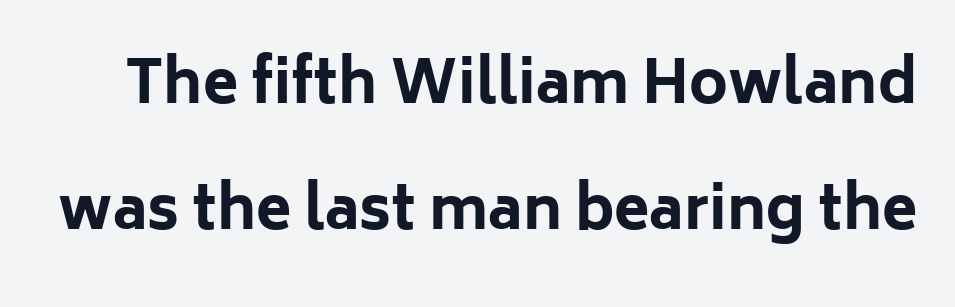
Q: Is the text bold? A: Yes.
Q: Is the text italic (slanted)? A: No, it is upright.
Q: Is the typeface a serif or a sans-serif typeface? A: Sans-serif.
Q: Is the text underlined? A: No.
Q: Is the spacing between letters normal or unusually wide? A: Normal.
Q: Is the spacing between lines tight, normal or loose? A: Loose.
Q: Width (condensed, normal, or wide)? A: Normal.
Q: Stroke contrast? A: Low.
Q: x-height? A: Medium.
Q: Monospaced? A: No.
